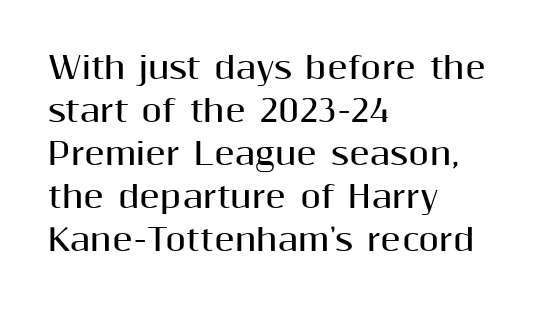
The font's upright variant was chosen for this text. The passage shown has conventional tracking throughout. Typographic density is high because the face is bold. Words float on clear page, feet unadorned.
